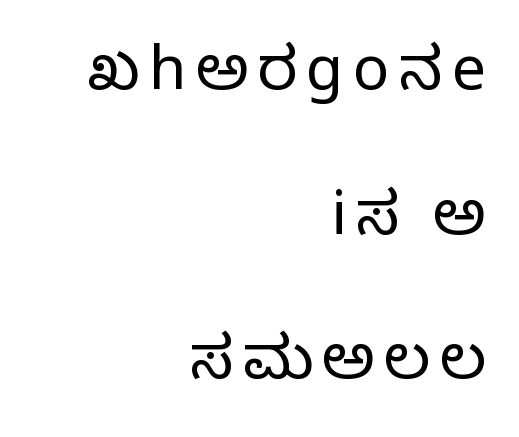
Q: Is the text bold? A: No.
Q: Is the text italic (slanted)? A: No, it is upright.
Q: Is the typeface a serif or a sans-serif typeface? A: Sans-serif.
Q: Is the text underlined? A: No.
Q: How is the paragraph aligned? A: Right-aligned.
Q: Is the spacing between lines tight, normal or loose? A: Loose.
Q: Width (condensed, normal, or wide)? A: Normal.
Q: Stroke contrast? A: Low.
Q: x-height? A: Medium.
Q: Monospaced? A: No.
